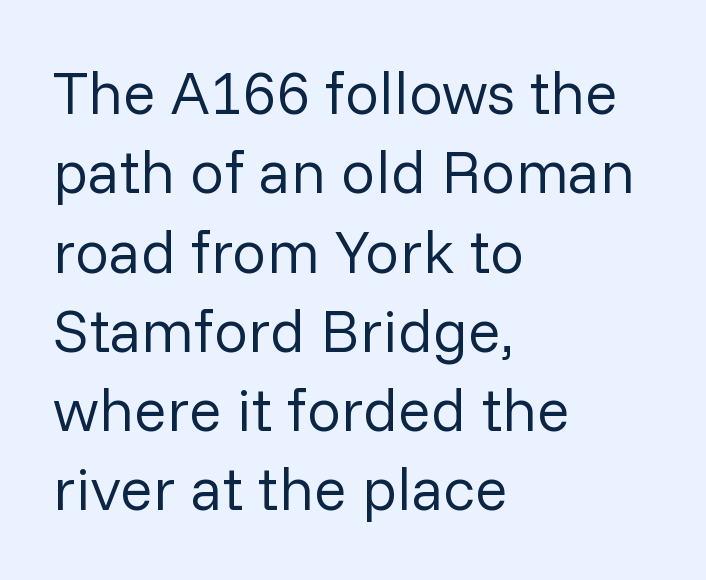
{"serif": "no", "italic": "no", "bold": "no", "weight": "regular", "width": "normal", "stroke_contrast": "low", "x_height": "medium", "monospaced": "no", "underline": "no", "align": "left", "line_spacing": "normal", "line_spacing_ratio": 1.3, "letter_spacing": "normal", "letter_spacing_em": 0.0, "glyph_px": 61}
